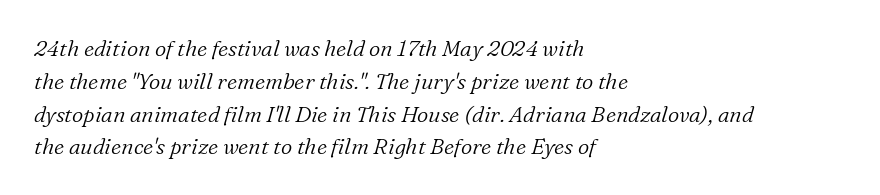
Q: Is the text bold? A: No.
Q: Is the text italic (slanted)? A: Yes, it leans right by about 16 degrees.
Q: Is the text underlined? A: No.
Q: How is the paragraph aligned? A: Left-aligned.
Q: Is the spacing between letters normal or unusually wide? A: Normal.
Q: Is the spacing between lines tight, normal or loose? A: Normal.
